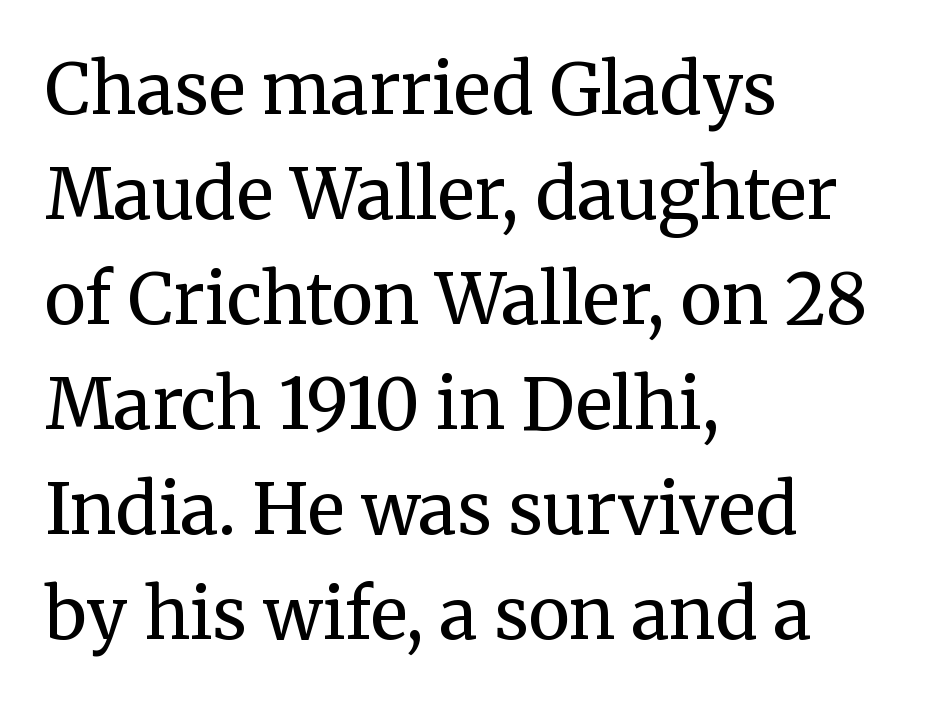
The image shows 70 px regular-weight serif type, upright; set left-aligned, normal line spacing (1.5x), normal letter spacing, not underlined; medium stroke contrast and a medium x-height.
